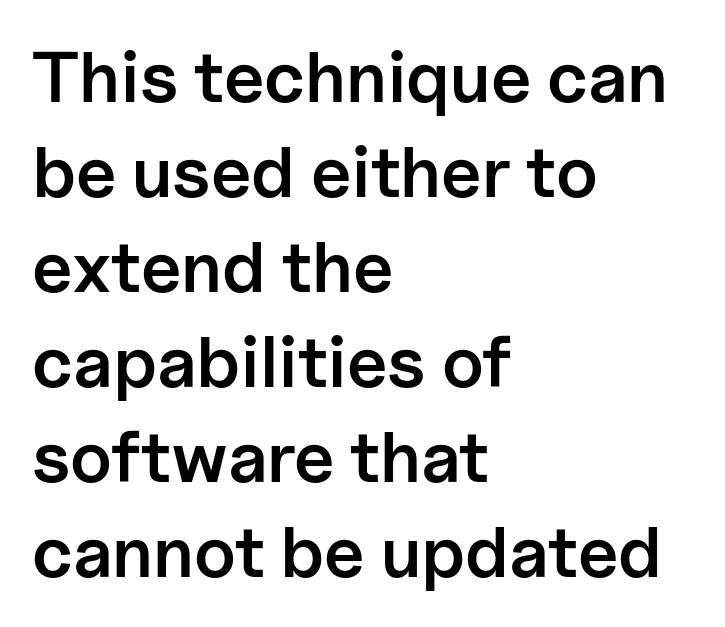
The image shows 72 px semibold sans-serif type, upright; set left-aligned, normal line spacing (1.32x), normal letter spacing, not underlined; low stroke contrast and a medium x-height.
